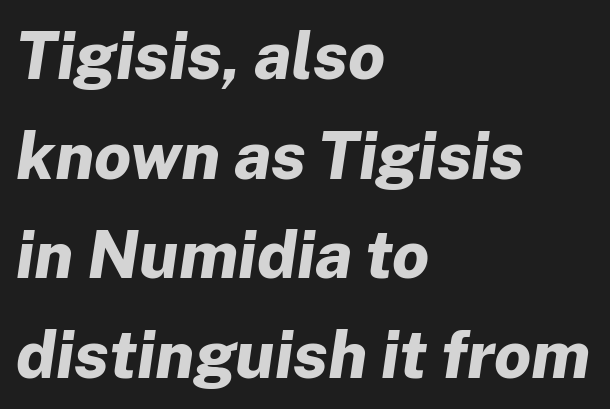
The image shows 66 px bold type, italic (leaning right); set left-aligned, normal line spacing (1.51x), normal letter spacing, not underlined; low stroke contrast and a medium x-height.
